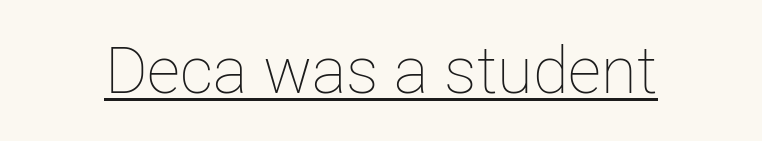
Look at the tracking — it's just the regular setting, nothing added. A continuous stroke trails under the words, as in a hyperlink. Italic: no, the glyphs are upright roman. Looks like regular typesetting: each glyph gets only the width it needs.
